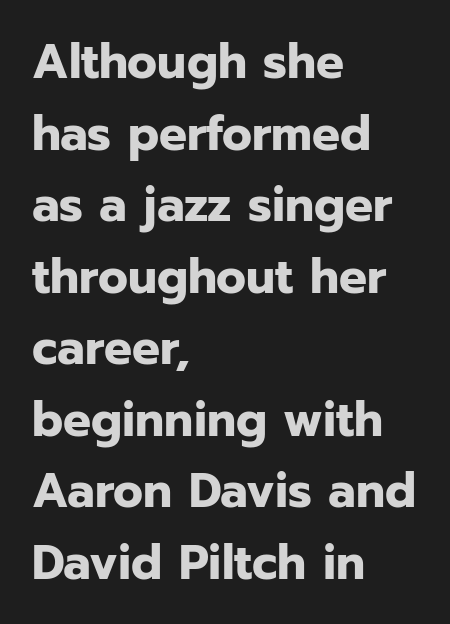
Q: Is the text bold? A: Yes.
Q: Is the text italic (slanted)? A: No, it is upright.
Q: Is the typeface a serif or a sans-serif typeface? A: Sans-serif.
Q: Is the text underlined? A: No.
Q: How is the paragraph aligned? A: Left-aligned.
Q: Is the spacing between letters normal or unusually wide? A: Normal.
Q: Is the spacing between lines tight, normal or loose? A: Normal.
Q: Width (condensed, normal, or wide)? A: Normal.
Q: Stroke contrast? A: Low.
Q: x-height? A: Medium.
Q: Monospaced? A: No.
